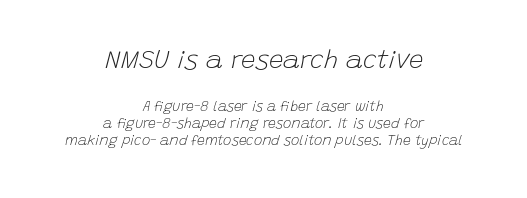
Heaviness? Minimal to ordinary, like unemphasized prose. These lines are centered, leaving both edges ragged. Whoever set this made the first block the dominant, larger element. Notice how the stems are inclined rather than vertical — that's the hallmark of italics. Lines of text with bare space underneath. There is no visible air inserted between adjacent glyphs.
